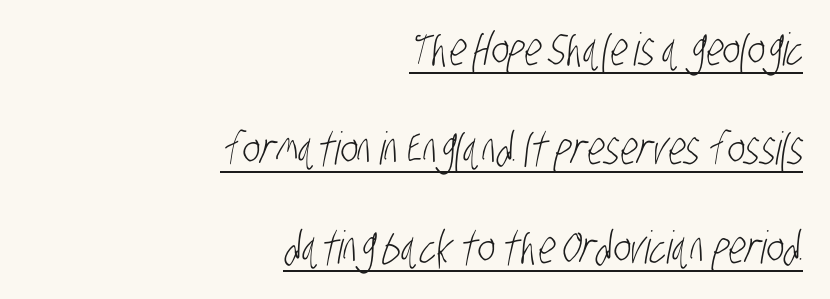
No extra tracking has been applied to these lines. Is this a fixed-width face? No — the glyphs have proportional, varying widths. The strokes carry an ordinary text weight at most. Honestly, the underline is the first thing you notice here. Horizontal bands of white between lines are thick stripes.
